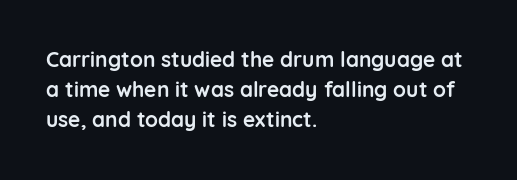
{"italic": "no", "bold": "yes", "underline": "no", "align": "left", "line_spacing": "normal", "line_spacing_ratio": 1.43, "letter_spacing": "normal", "letter_spacing_em": 0.0, "glyph_px": 21}
